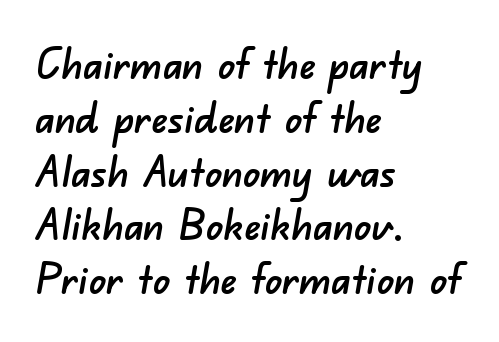
Q: Is the typeface a serif or a sans-serif typeface? A: Sans-serif.
Q: Is the text underlined? A: No.
Q: How is the paragraph aligned? A: Left-aligned.
Q: Is the spacing between letters normal or unusually wide? A: Normal.
Q: Is the spacing between lines tight, normal or loose? A: Normal.
Q: Width (condensed, normal, or wide)? A: Normal.
Q: Stroke contrast? A: Low.
Q: x-height? A: Small.
Q: Monospaced? A: No.
